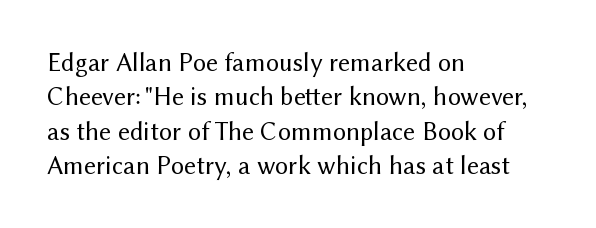
Q: Is the text bold? A: No.
Q: Is the text italic (slanted)? A: No, it is upright.
Q: Is the text underlined? A: No.
Q: How is the paragraph aligned? A: Left-aligned.
Q: Is the spacing between letters normal or unusually wide? A: Normal.
Q: Is the spacing between lines tight, normal or loose? A: Normal.
